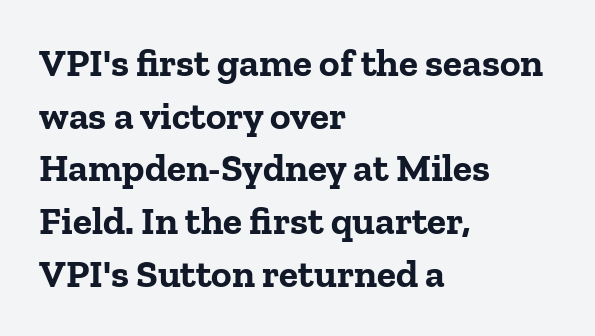
{"serif": "yes", "italic": "no", "bold": "yes", "weight": "bold", "width": "normal", "stroke_contrast": "low", "x_height": "medium", "monospaced": "no", "underline": "no", "align": "left", "line_spacing": "normal", "line_spacing_ratio": 1.35, "letter_spacing": "normal", "letter_spacing_em": 0.0, "glyph_px": 39}
